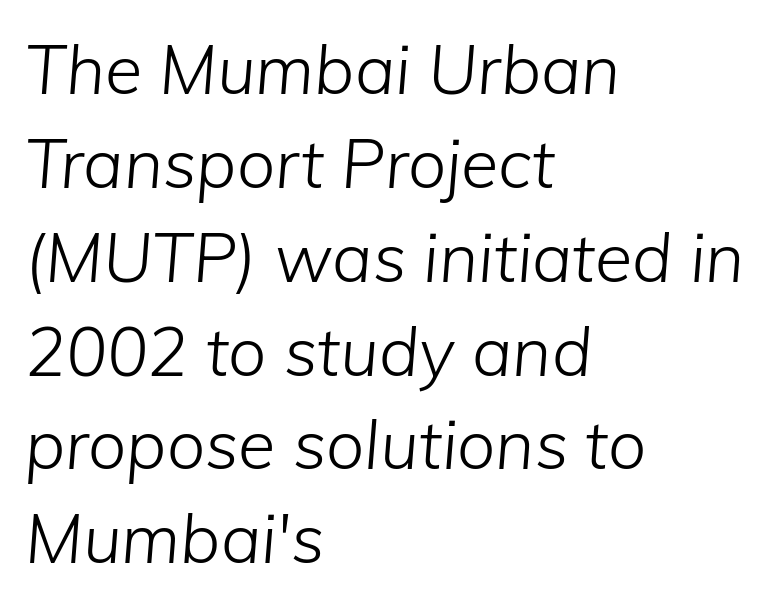
Q: Is the text bold? A: No.
Q: Is the text italic (slanted)? A: Yes, it leans right by about 5 degrees.
Q: Is the text underlined? A: No.
Q: How is the paragraph aligned? A: Left-aligned.
Q: Is the spacing between letters normal or unusually wide? A: Normal.
Q: Is the spacing between lines tight, normal or loose? A: Normal.
Q: Width (condensed, normal, or wide)? A: Normal.
Q: Stroke contrast? A: Low.
Q: x-height? A: Medium.
Q: Monospaced? A: No.
